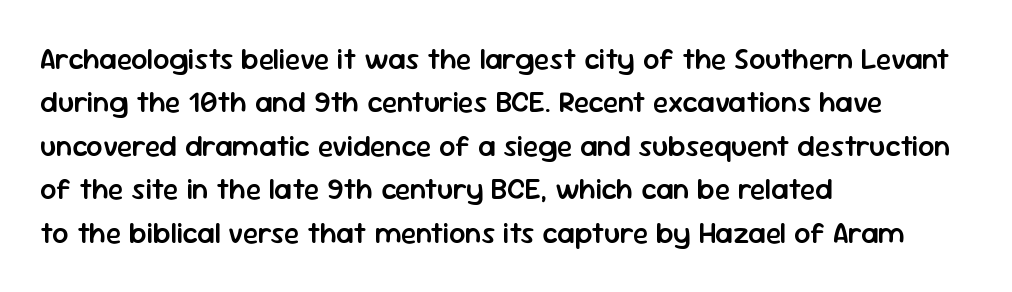
The gaps between neighbouring characters are ordinary and unremarkable. Horizontal alignment here is leftward, the default for most running prose. Serifs: no, the terminals of the letterforms are clean. The axis of the letterforms is exactly vertical. These lines sit exactly where default settings would place them.
